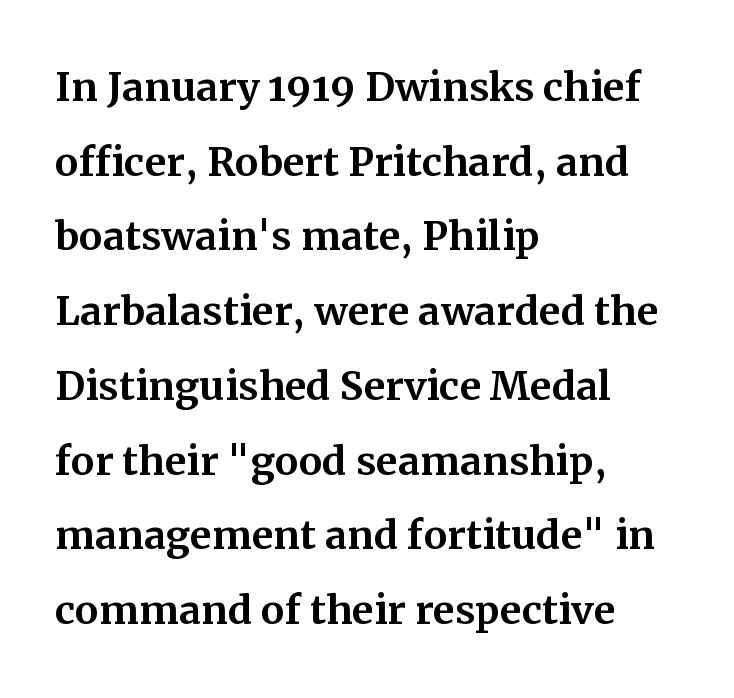
Q: Is the text italic (slanted)? A: No, it is upright.
Q: Is the typeface a serif or a sans-serif typeface? A: Serif.
Q: Is the text underlined? A: No.
Q: How is the paragraph aligned? A: Left-aligned.
Q: Is the spacing between letters normal or unusually wide? A: Normal.
Q: Is the spacing between lines tight, normal or loose? A: Normal.
Q: Width (condensed, normal, or wide)? A: Normal.
Q: Stroke contrast? A: Medium.
Q: x-height? A: Medium.
Q: Monospaced? A: No.
